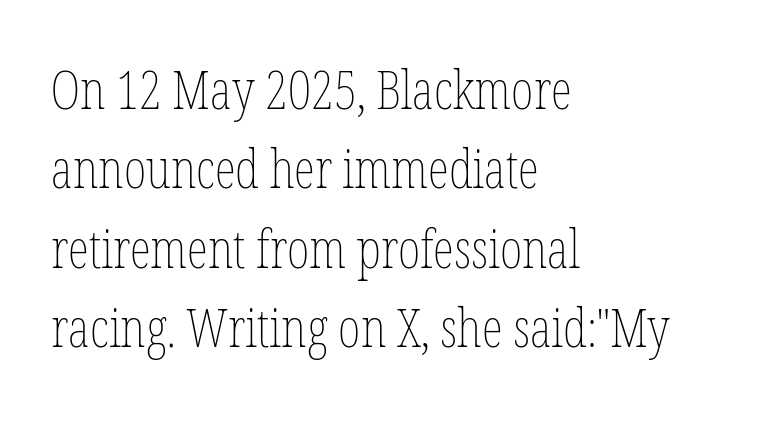
You can tell it's not italic because the verticals are truly vertical. Character widths vary here, with narrow letters taking less room than wide ones. Decoration check: the copy has no underline. Compared with a typical body face, this is equally light or lighter still.
